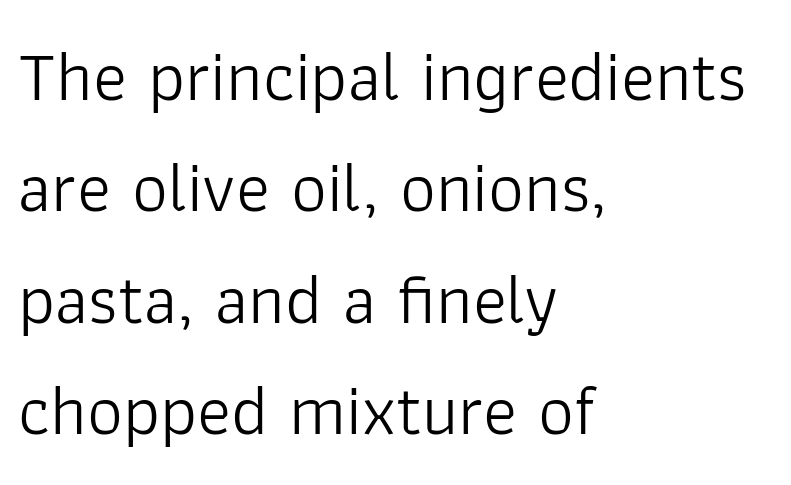
The string is rendered with underlining switched off. Look at the tracking — it's just the regular setting, nothing added. Nope, not italic — everything's standing straight. Unlike a traditional serif, this face leaves its strokes unadorned.
